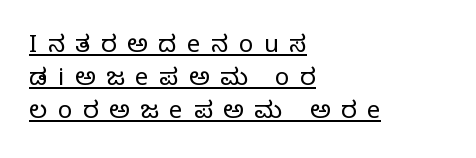
The image shows 24 px text type, upright; set left-aligned, normal line spacing (1.38x), unusually wide letter spacing (+0.44 em), underlined.
